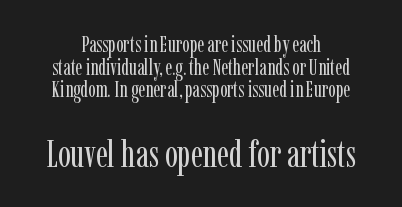
{"serif": "yes", "italic": "no", "bold": "no", "weight": "regular", "width": "condensed", "stroke_contrast": "low", "x_height": "medium", "monospaced": "no", "underline": "no", "line_spacing": "tight", "line_spacing_ratio": 1.03, "letter_spacing": "normal", "letter_spacing_em": 0.0, "larger_block": "second", "size_ratio": 1.73, "glyph_px": 38}
